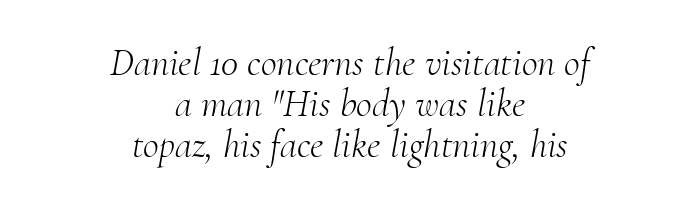
{"serif": "yes", "italic": "yes", "lean": "right", "slant_degrees": 10, "bold": "no", "weight": "light", "width": "normal", "stroke_contrast": "medium", "x_height": "small", "monospaced": "no", "underline": "no", "align": "center", "line_spacing": "tight", "line_spacing_ratio": 1.05, "letter_spacing": "normal", "letter_spacing_em": 0.0, "glyph_px": 39}
